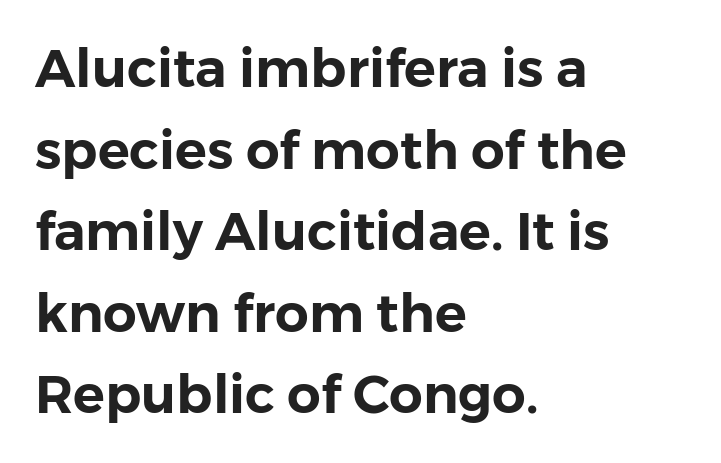
{"serif": "no", "italic": "no", "width": "normal", "stroke_contrast": "low", "x_height": "medium", "monospaced": "no", "underline": "no", "align": "left", "line_spacing": "normal", "line_spacing_ratio": 1.54, "letter_spacing": "normal", "letter_spacing_em": 0.0, "glyph_px": 53}
